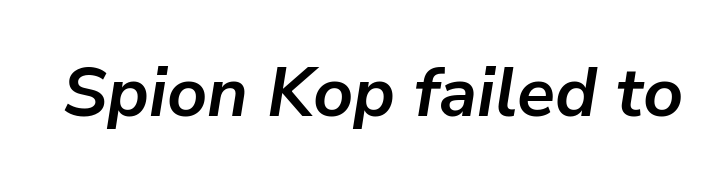
{"italic": "yes", "lean": "right", "slant_degrees": 9, "bold": "yes", "weight": "semibold", "width": "normal", "stroke_contrast": "low", "x_height": "medium", "monospaced": "no", "underline": "no", "letter_spacing": "normal", "letter_spacing_em": 0.0, "glyph_px": 70}
